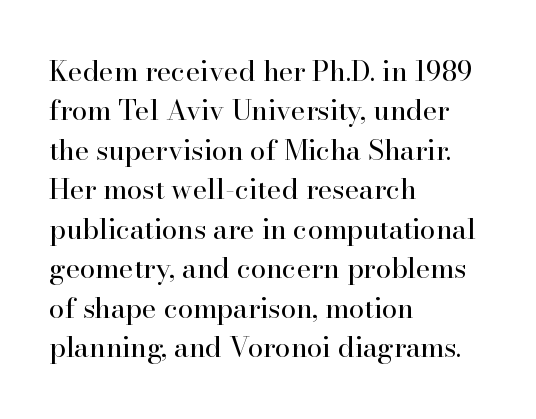
{"serif": "yes", "italic": "no", "bold": "no", "weight": "regular", "width": "normal", "stroke_contrast": "high", "x_height": "small", "monospaced": "no", "underline": "no", "align": "left", "line_spacing": "normal", "line_spacing_ratio": 1.41, "letter_spacing": "normal", "letter_spacing_em": 0.0, "glyph_px": 28}
